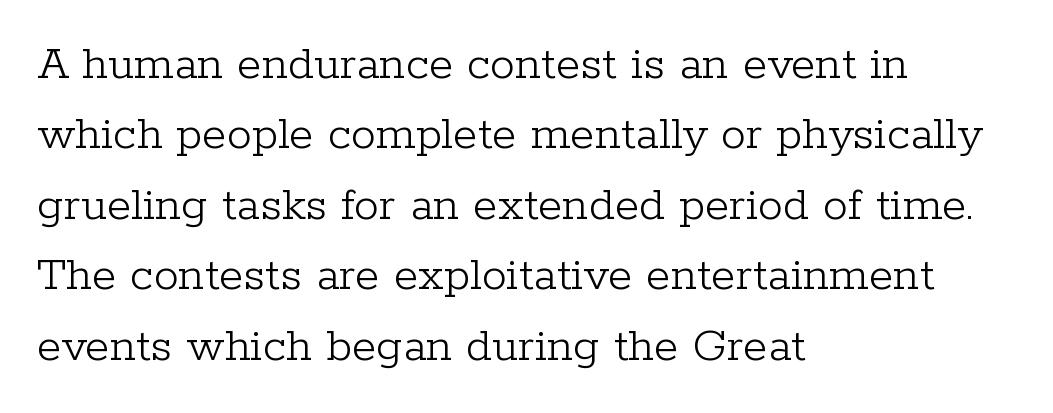
Q: Is the text bold? A: No.
Q: Is the text italic (slanted)? A: No, it is upright.
Q: Is the typeface a serif or a sans-serif typeface? A: Serif.
Q: Is the text underlined? A: No.
Q: How is the paragraph aligned? A: Left-aligned.
Q: Is the spacing between letters normal or unusually wide? A: Normal.
Q: Is the spacing between lines tight, normal or loose? A: Normal.
Q: Width (condensed, normal, or wide)? A: Normal.
Q: Stroke contrast? A: Low.
Q: x-height? A: Medium.
Q: Monospaced? A: No.
